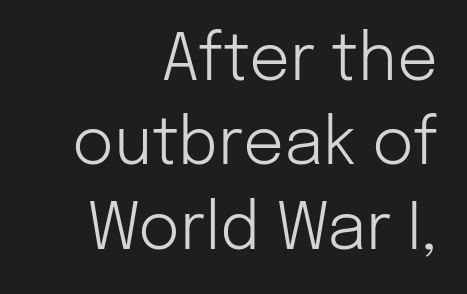
Students, observe: this is what conventionally led text looks like. Anything drawn beneath the words? Only blank space. Caption: multi-line text, flush right, ragged left. Proportional: the letters do not fall into vertical columns. The strokes are not fattened; the text isn't bold. Honestly, the letter spacing is just normal — you wouldn't notice it.
